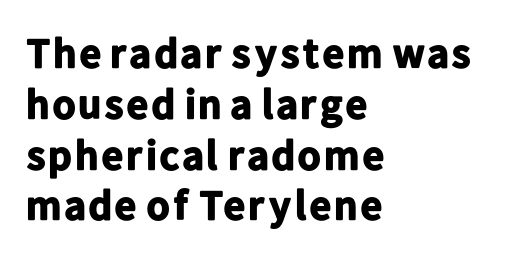
The image shows 42 px bold sans-serif type, upright; set left-aligned, line spacing 1.21x, normal letter spacing, not underlined; low stroke contrast and a medium x-height.
